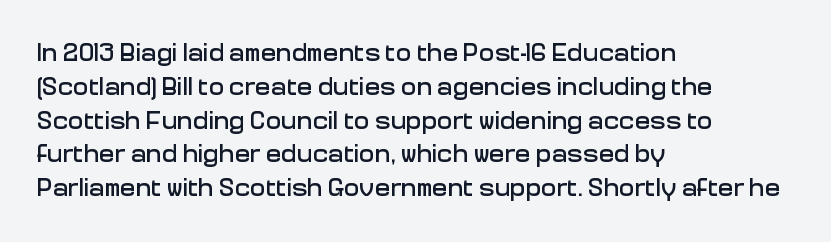
Q: Is the text italic (slanted)? A: No, it is upright.
Q: Is the text underlined? A: No.
Q: How is the paragraph aligned? A: Left-aligned.
Q: Is the spacing between letters normal or unusually wide? A: Normal.
Q: Is the spacing between lines tight, normal or loose? A: Normal.
